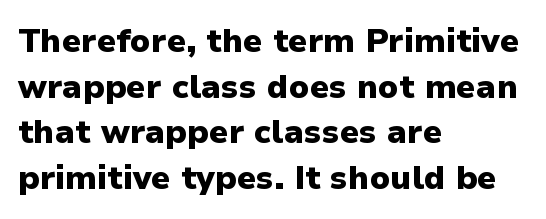
{"serif": "no", "italic": "no", "bold": "yes", "weight": "heavy", "width": "normal", "stroke_contrast": "low", "x_height": "medium", "monospaced": "no", "underline": "no", "align": "left", "line_spacing": "normal", "line_spacing_ratio": 1.38, "letter_spacing": "normal", "letter_spacing_em": 0.0, "glyph_px": 33}
